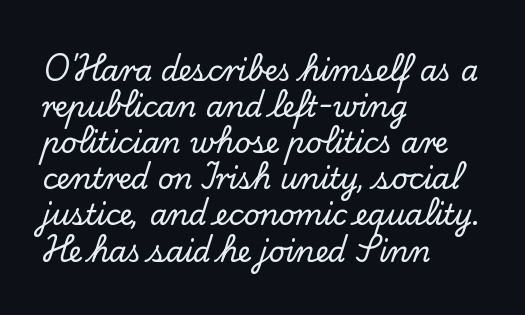
Anything drawn beneath the words? Only blank space. The lines in this sample share a left origin and differ only in where they stop. Is this a fixed-width face? No — the glyphs have proportional, varying widths. Standard letterfit; no display-style spreading of the glyphs. The designer went with a serif here, giving each stem small feet.
